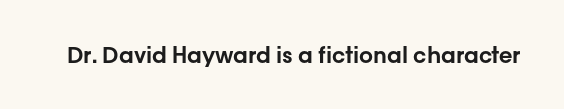
The image shows 22 px text type, upright; set normal letter spacing, not underlined.
